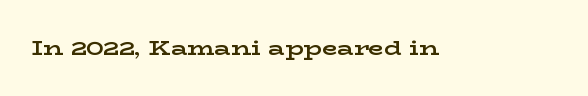
Q: Is the text bold? A: Yes.
Q: Is the text italic (slanted)? A: No, it is upright.
Q: Is the text underlined? A: No.
Q: Is the spacing between letters normal or unusually wide? A: Normal.
